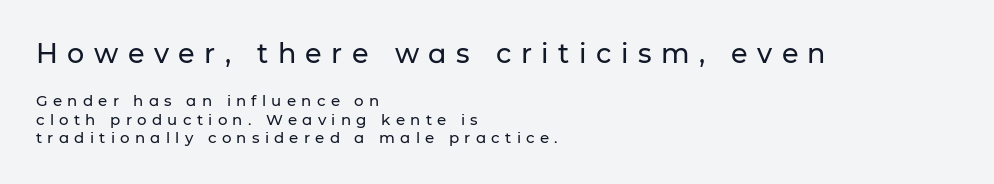
The zone under the glyphs is completely vacant. The text block is weighted toward the left margin, trailing off unevenly rightward. You can tell it's not italic because the verticals are truly vertical. Caption: expanded tracking, letters set apart. Size hierarchy here favors the leading block over the trailing one.
